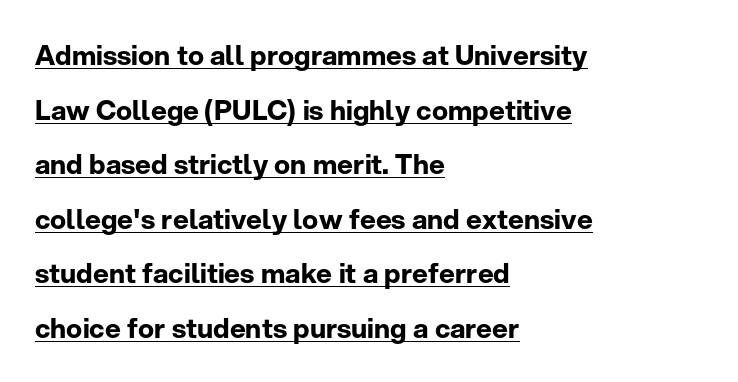
{"italic": "no", "bold": "yes", "underline": "yes", "align": "left", "line_spacing": "loose", "line_spacing_ratio": 2.02, "letter_spacing": "normal", "letter_spacing_em": 0.0, "glyph_px": 27}
